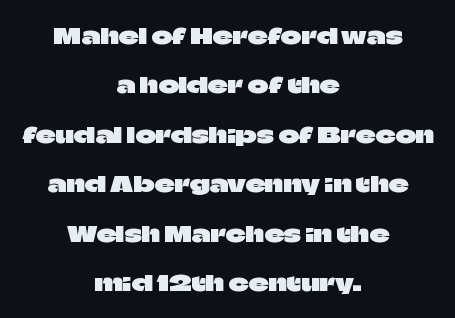
Q: Is the text italic (slanted)? A: No, it is upright.
Q: Is the text underlined? A: No.
Q: How is the paragraph aligned? A: Centered.
Q: Is the spacing between letters normal or unusually wide? A: Normal.
Q: Is the spacing between lines tight, normal or loose? A: Loose.
